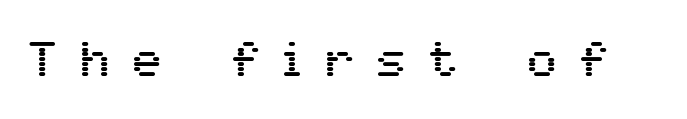
The image shows 48 px sans-serif type, upright; set unusually wide letter spacing (+0.48 em), not underlined; medium stroke contrast and a medium x-height.
